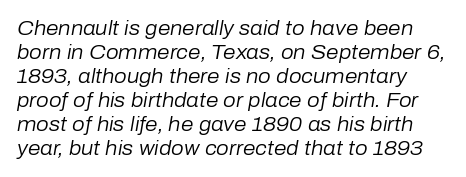
Q: Is the text bold? A: No.
Q: Is the text italic (slanted)? A: Yes, it leans right by about 10 degrees.
Q: Is the text underlined? A: No.
Q: Is the spacing between letters normal or unusually wide? A: Normal.
